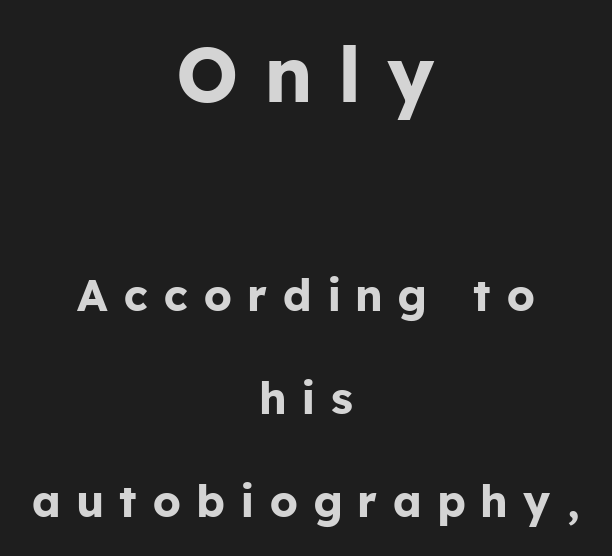
The image shows 77 px bold sans-serif type, upright; set centered, loose line spacing (2.34x), unusually wide letter spacing (+0.37 em), not underlined; the first (top) block is 1.75x larger; low stroke contrast and a medium x-height.
